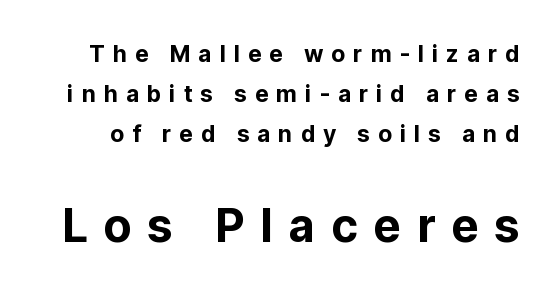
Q: Is the text italic (slanted)? A: No, it is upright.
Q: Is the typeface a serif or a sans-serif typeface? A: Sans-serif.
Q: Is the text underlined? A: No.
Q: Is the spacing between letters normal or unusually wide? A: Unusually wide.
Q: Which block of text is set in a larger size, the first (top) or the second (bottom)? A: The second (bottom) one.
Q: Width (condensed, normal, or wide)? A: Normal.
Q: Stroke contrast? A: Low.
Q: x-height? A: Medium.
Q: Monospaced? A: No.
